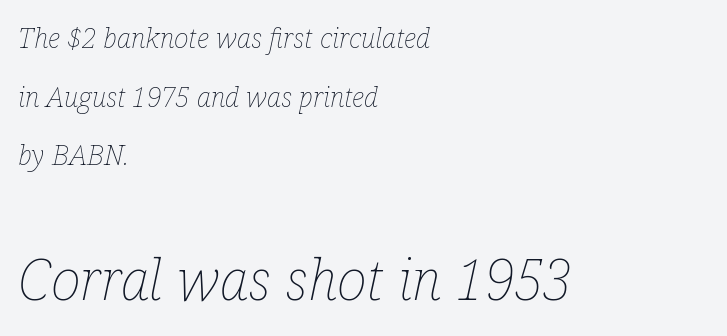
Q: Is the text bold? A: No.
Q: Is the text italic (slanted)? A: Yes, it leans right by about 12 degrees.
Q: Is the text underlined? A: No.
Q: How is the paragraph aligned? A: Left-aligned.
Q: Is the spacing between letters normal or unusually wide? A: Normal.
Q: Is the spacing between lines tight, normal or loose? A: Loose.
Q: Which block of text is set in a larger size, the first (top) or the second (bottom)? A: The second (bottom) one.
Q: Width (condensed, normal, or wide)? A: Condensed.
Q: Stroke contrast? A: Low.
Q: x-height? A: Medium.
Q: Monospaced? A: No.
